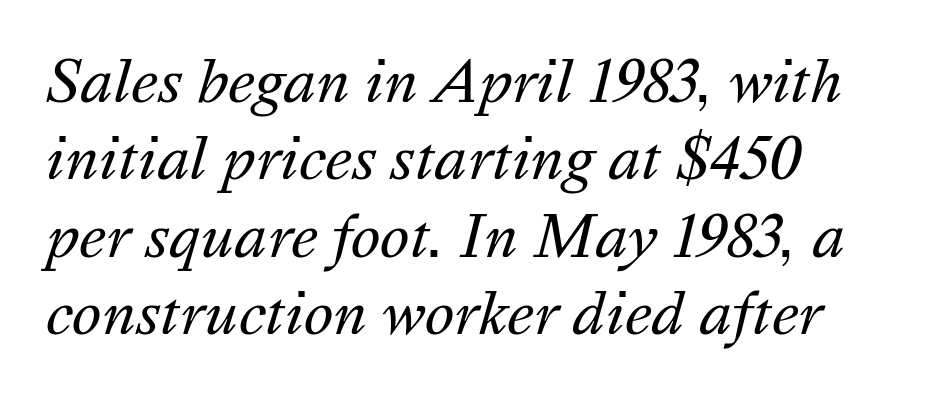
{"italic": "yes", "lean": "right", "slant_degrees": 16, "bold": "no", "weight": "regular", "width": "normal", "stroke_contrast": "medium", "x_height": "medium", "monospaced": "no", "underline": "no", "line_spacing": "normal", "line_spacing_ratio": 1.38, "letter_spacing": "normal", "letter_spacing_em": 0.0, "glyph_px": 56}
